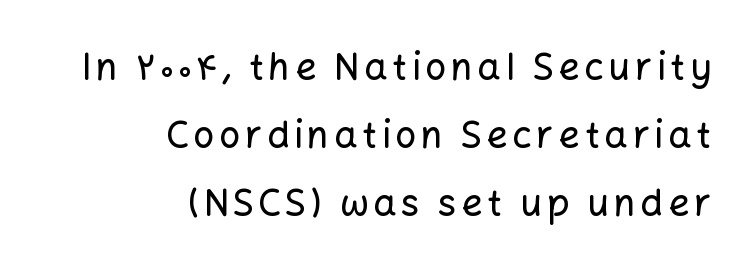
{"serif": "no", "italic": "no", "width": "normal", "stroke_contrast": "low", "x_height": "medium", "monospaced": "no", "underline": "no", "align": "right", "line_spacing_ratio": 1.84, "glyph_px": 37}
